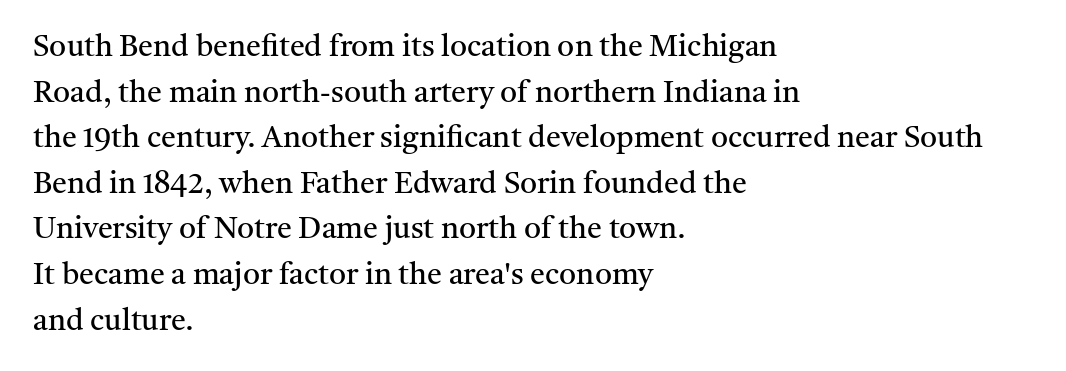
{"serif": "yes", "italic": "no", "bold": "no", "weight": "regular", "width": "normal", "stroke_contrast": "medium", "x_height": "medium", "monospaced": "no", "underline": "no", "align": "left", "line_spacing": "normal", "line_spacing_ratio": 1.52, "letter_spacing": "normal", "letter_spacing_em": 0.0, "glyph_px": 30}
